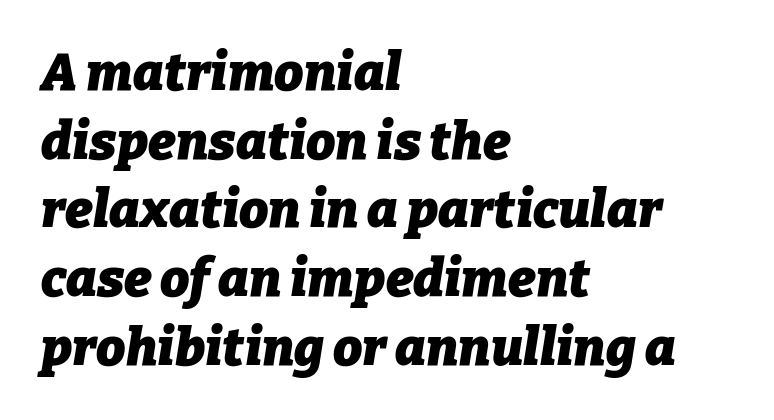
Letters rest on an invisible, unmarked baseline. Plenty of ink on the page — the face is bold. Honestly, the letter spacing is just normal — you wouldn't notice it. A normal amount of white space separates one row of letters from the next. One-word summary of the alignment: left. Is this a fixed-width face? No — the glyphs have proportional, varying widths.
